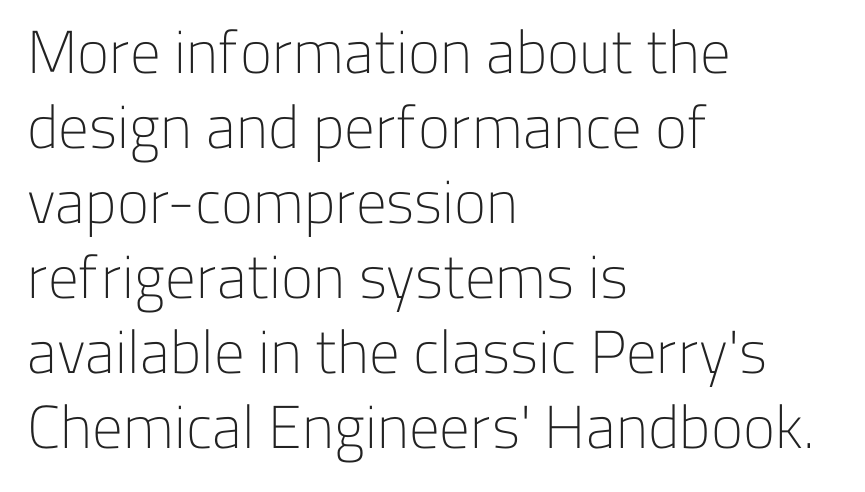
{"serif": "no", "italic": "no", "bold": "no", "weight": "light", "width": "normal", "stroke_contrast": "low", "x_height": "medium", "monospaced": "no", "underline": "no", "align": "left", "line_spacing_ratio": 1.23, "letter_spacing": "normal", "letter_spacing_em": 0.0, "glyph_px": 61}
